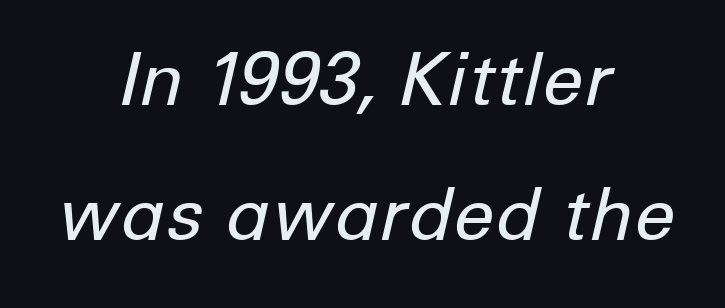
Q: Is the text bold? A: No.
Q: Is the text italic (slanted)? A: Yes, it leans right by about 12 degrees.
Q: Is the text underlined? A: No.
Q: How is the paragraph aligned? A: Centered.
Q: Is the spacing between letters normal or unusually wide? A: Normal.
Q: Width (condensed, normal, or wide)? A: Normal.
Q: Stroke contrast? A: Low.
Q: x-height? A: Medium.
Q: Monospaced? A: No.
